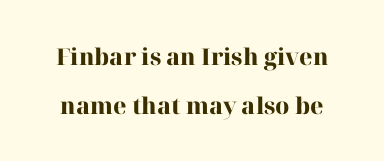
{"italic": "no", "bold": "yes", "underline": "no", "line_spacing": "loose", "line_spacing_ratio": 2.11, "letter_spacing": "normal", "letter_spacing_em": 0.0, "glyph_px": 23}
